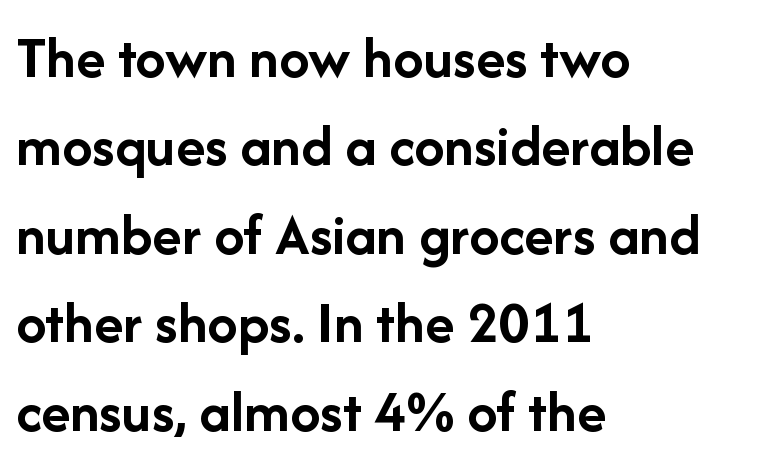
Q: Is the text bold? A: Yes.
Q: Is the text italic (slanted)? A: No, it is upright.
Q: Is the typeface a serif or a sans-serif typeface? A: Sans-serif.
Q: Is the text underlined? A: No.
Q: How is the paragraph aligned? A: Left-aligned.
Q: Is the spacing between letters normal or unusually wide? A: Normal.
Q: Is the spacing between lines tight, normal or loose? A: Normal.
Q: Width (condensed, normal, or wide)? A: Normal.
Q: Stroke contrast? A: Low.
Q: x-height? A: Medium.
Q: Monospaced? A: No.
